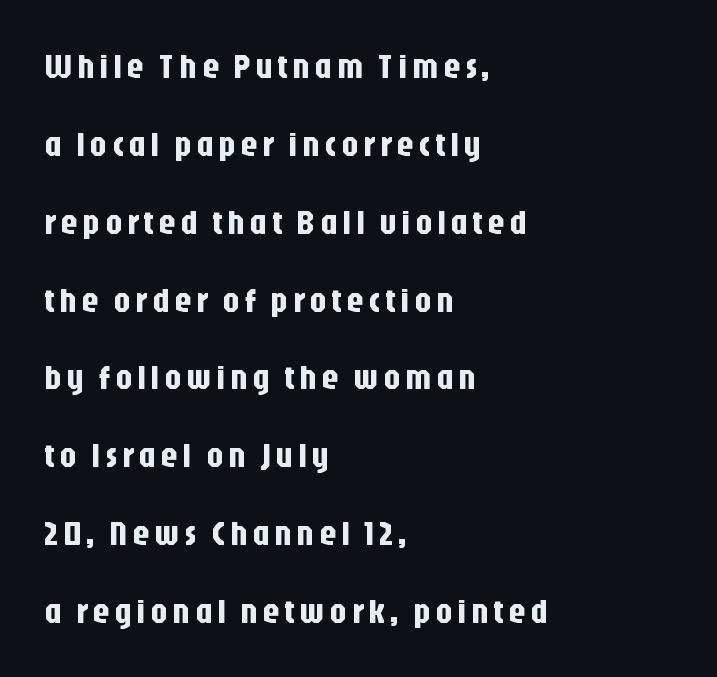
The image shows 34 px condensed sans-serif type, upright; set left-aligned, loose line spacing (2.29x), not underlined; low stroke contrast and a large x-height.
